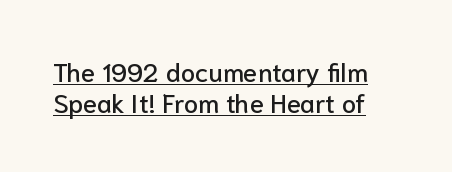
Q: Is the text italic (slanted)? A: No, it is upright.
Q: Is the text underlined? A: Yes.
Q: Is the spacing between letters normal or unusually wide? A: Normal.
